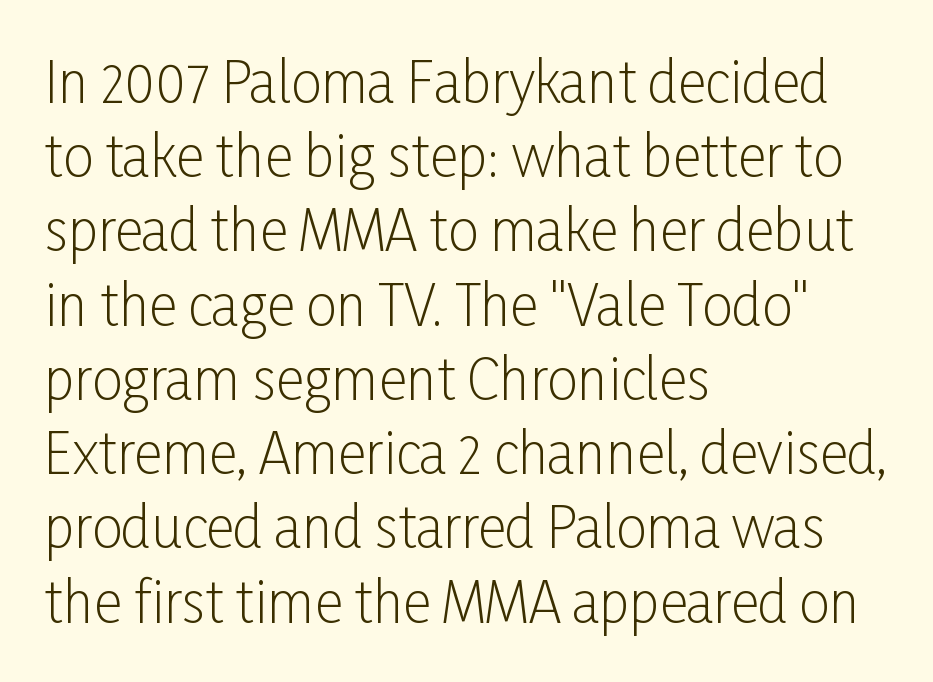
The image shows 55 px light, condensed sans-serif type, upright; set left-aligned, normal line spacing (1.35x), normal letter spacing, not underlined; low stroke contrast and a medium x-height.
